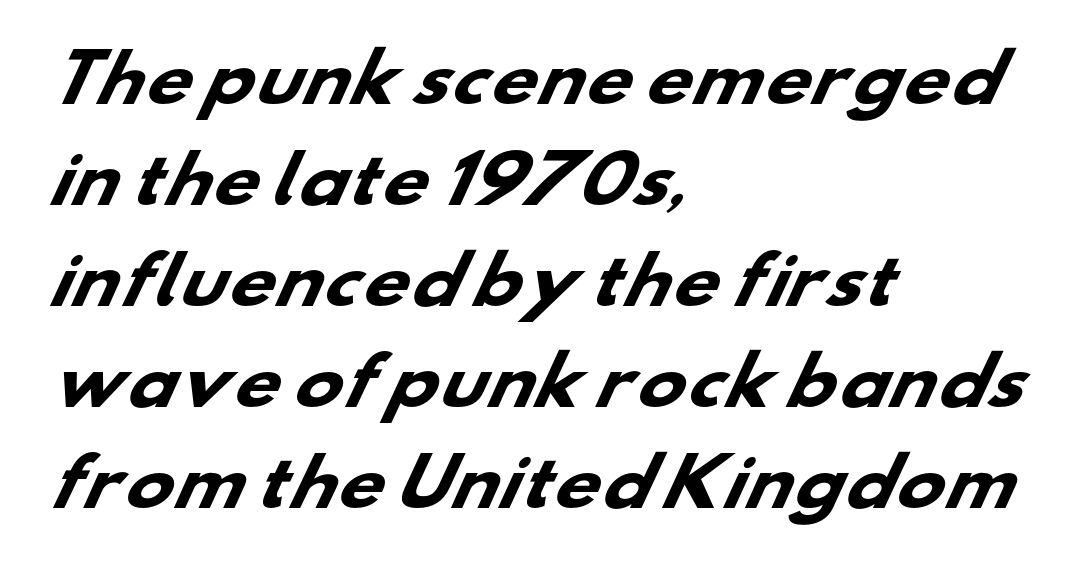
The image shows 64 px heavy, wide sans-serif type; set left-aligned, normal line spacing (1.58x), normal letter spacing, not underlined; low stroke contrast and a small x-height.
